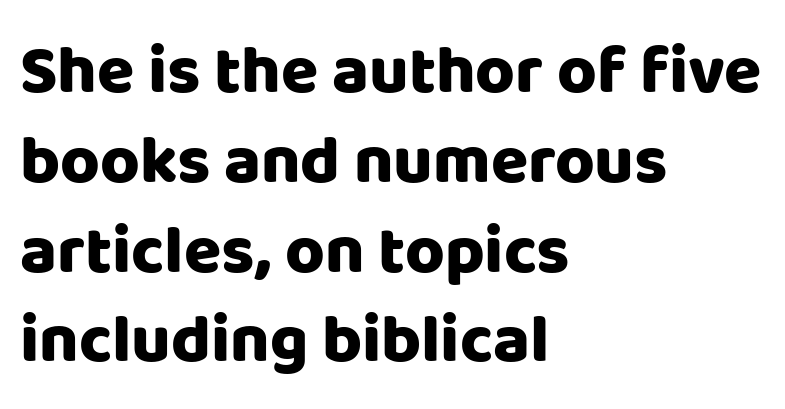
The image shows 68 px heavy sans-serif type, upright; set left-aligned, normal line spacing (1.32x), normal letter spacing, not underlined; low stroke contrast and a large x-height.
